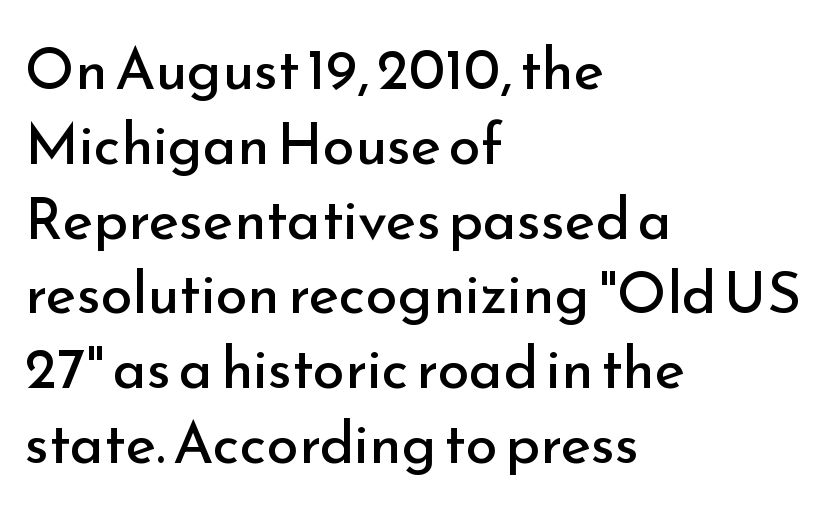
Q: Is the text bold? A: No.
Q: Is the text italic (slanted)? A: No, it is upright.
Q: Is the typeface a serif or a sans-serif typeface? A: Sans-serif.
Q: Is the text underlined? A: No.
Q: How is the paragraph aligned? A: Left-aligned.
Q: Is the spacing between letters normal or unusually wide? A: Normal.
Q: Is the spacing between lines tight, normal or loose? A: Normal.
Q: Width (condensed, normal, or wide)? A: Normal.
Q: Stroke contrast? A: Low.
Q: x-height? A: Small.
Q: Monospaced? A: No.
